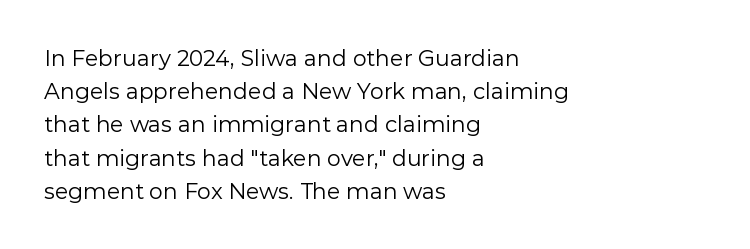
{"italic": "no", "bold": "no", "underline": "no", "align": "left", "line_spacing": "normal", "line_spacing_ratio": 1.51, "letter_spacing": "normal", "letter_spacing_em": 0.0, "glyph_px": 22}
